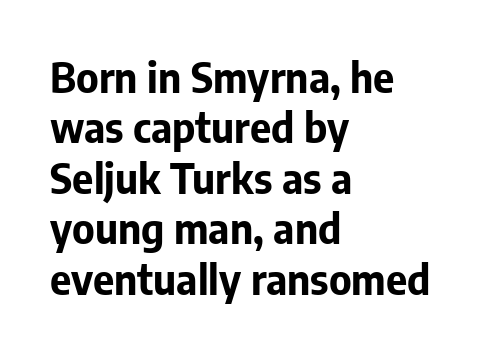
The image shows 41 px bold sans-serif type, upright; set left-aligned, line spacing 1.23x, normal letter spacing, not underlined; low stroke contrast and a medium x-height.
